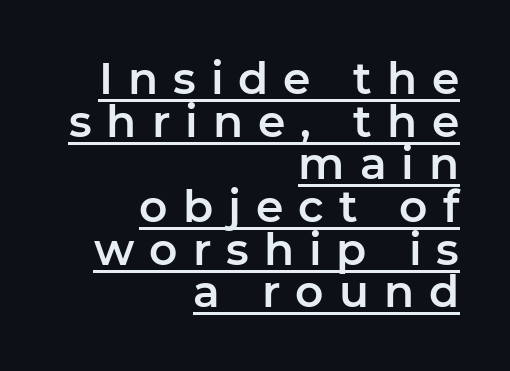
The passage shown is typed in a proportional face where columns would drift. Teacher's note: observe the even right margin — that is flush-right alignment. The horizontal fit of the characters is loose and conspicuously gappy. Regarding serifs, this sample does without them. The lettering is marked with a stroke running underneath it.
